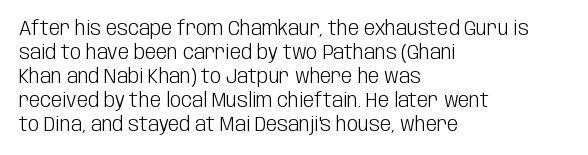
Q: Is the text bold? A: No.
Q: Is the text italic (slanted)? A: No, it is upright.
Q: Is the text underlined? A: No.
Q: How is the paragraph aligned? A: Left-aligned.
Q: Is the spacing between letters normal or unusually wide? A: Normal.
